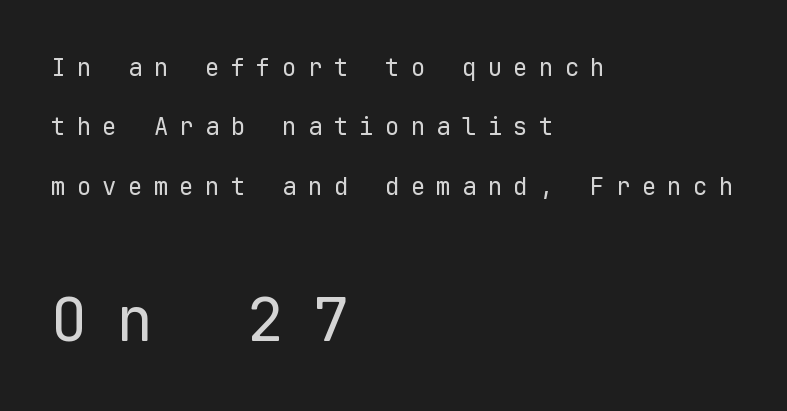
The image shows 61 px regular-weight sans-serif type, upright, monospaced; set left-aligned, loose line spacing (2.47x), unusually wide letter spacing (+0.47 em), not underlined; the second (bottom) block is 2.54x larger; low stroke contrast and a medium x-height.
